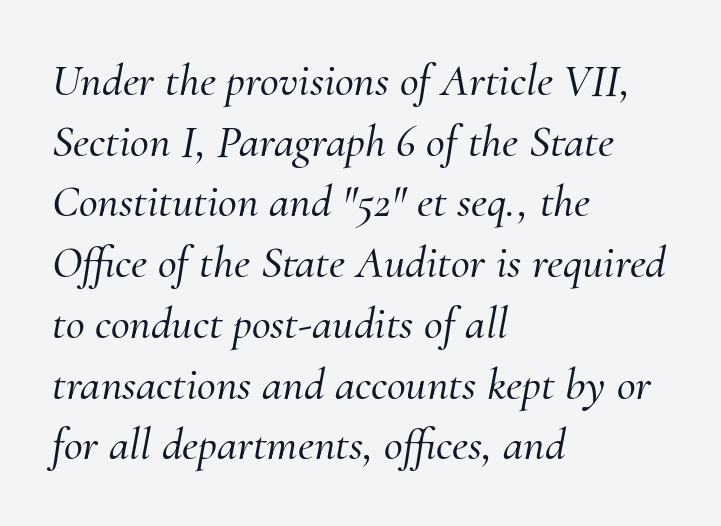
Q: Is the text italic (slanted)? A: Yes, it leans right by about 10 degrees.
Q: Is the typeface a serif or a sans-serif typeface? A: Serif.
Q: Is the text underlined? A: No.
Q: How is the paragraph aligned? A: Left-aligned.
Q: Is the spacing between letters normal or unusually wide? A: Normal.
Q: Is the spacing between lines tight, normal or loose? A: Normal.
Q: Width (condensed, normal, or wide)? A: Normal.
Q: Stroke contrast? A: Medium.
Q: x-height? A: Small.
Q: Monospaced? A: No.
